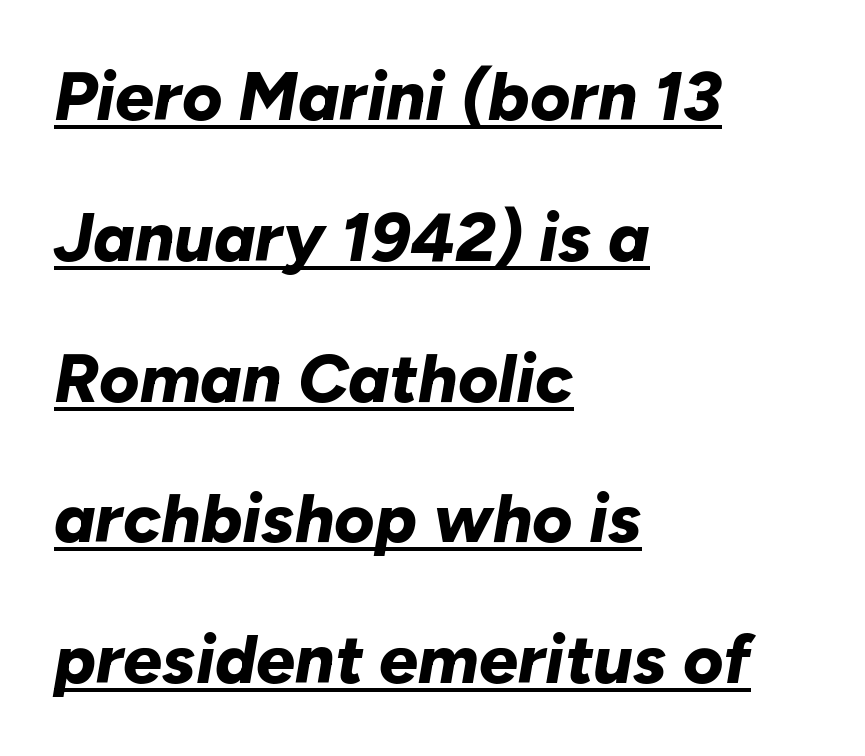
The image shows 69 px bold type, italic (leaning right); set left-aligned, loose line spacing (2.04x), normal letter spacing, underlined; low stroke contrast and a medium x-height.
